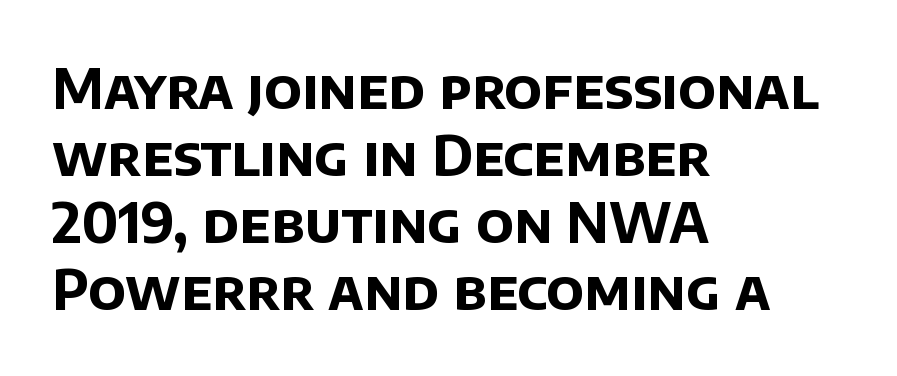
Q: Is the text bold? A: Yes.
Q: Is the typeface a serif or a sans-serif typeface? A: Sans-serif.
Q: Is the text underlined? A: No.
Q: How is the paragraph aligned? A: Left-aligned.
Q: Is the spacing between letters normal or unusually wide? A: Normal.
Q: Width (condensed, normal, or wide)? A: Normal.
Q: Stroke contrast? A: Low.
Q: x-height? A: Large.
Q: Monospaced? A: No.
